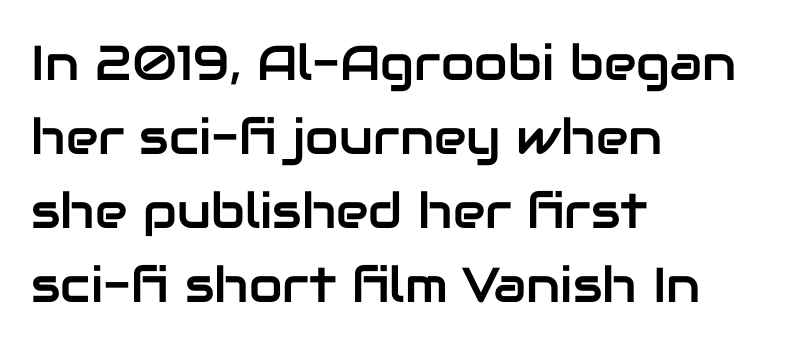
Q: Is the text italic (slanted)? A: No, it is upright.
Q: Is the typeface a serif or a sans-serif typeface? A: Sans-serif.
Q: Is the text underlined? A: No.
Q: How is the paragraph aligned? A: Left-aligned.
Q: Is the spacing between letters normal or unusually wide? A: Normal.
Q: Is the spacing between lines tight, normal or loose? A: Normal.
Q: Width (condensed, normal, or wide)? A: Normal.
Q: Stroke contrast? A: Low.
Q: x-height? A: Medium.
Q: Monospaced? A: No.
